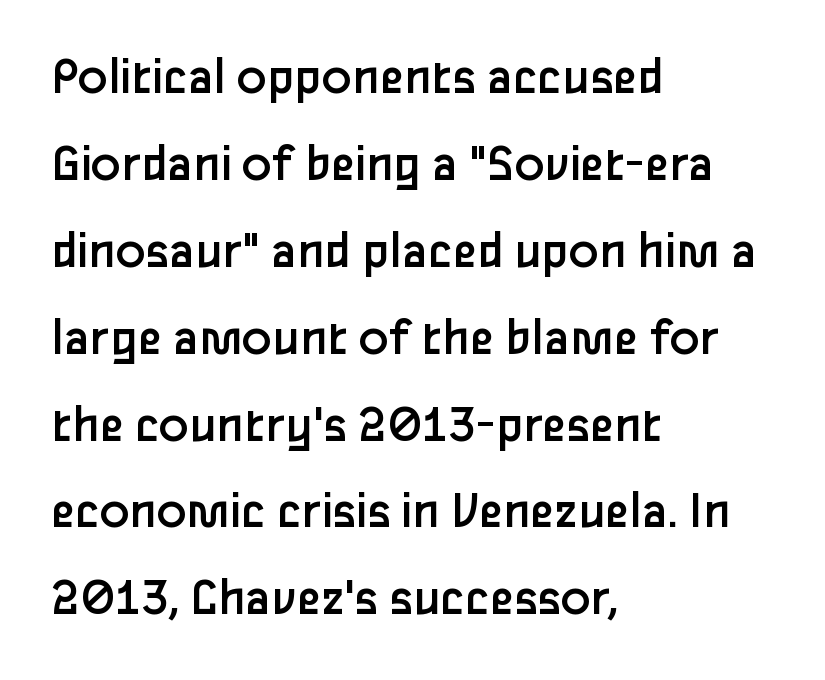
The image shows 55 px regular-weight sans-serif type, upright; set left-aligned, normal line spacing (1.58x), normal letter spacing, not underlined; low stroke contrast and a medium x-height.
